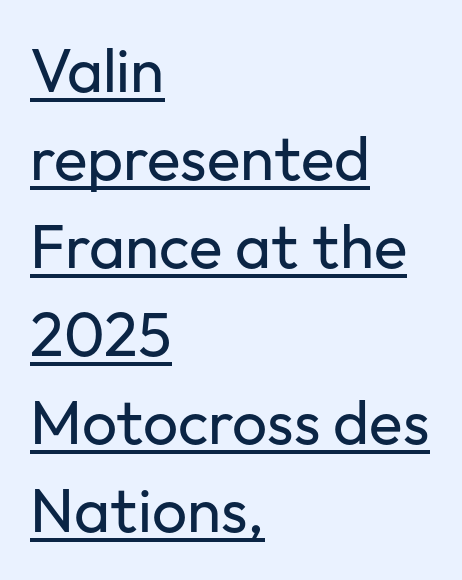
The image shows 62 px regular-weight sans-serif type, upright; set left-aligned, normal line spacing (1.42x), normal letter spacing, underlined; low stroke contrast and a medium x-height.
